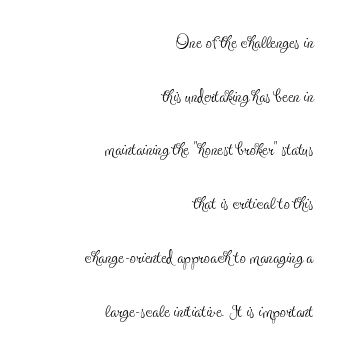
{"bold": "no", "underline": "no", "align": "right", "line_spacing": "loose", "line_spacing_ratio": 2.15, "letter_spacing": "normal", "letter_spacing_em": 0.0, "glyph_px": 25}
